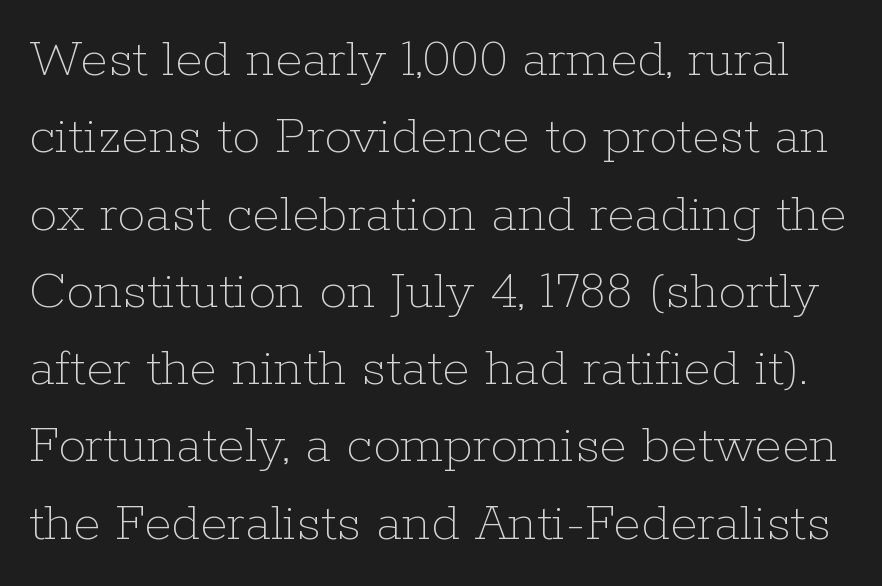
The passage shown stacks its lines at a standard gap. Words float on clear page, feet unadorned. The font is comparable to plain body text, perhaps lighter. Ascenders rise straight up at ninety degrees. You could not count columns in this text — the font is proportionally spaced. Nobody touched the tracking dial on this one.
